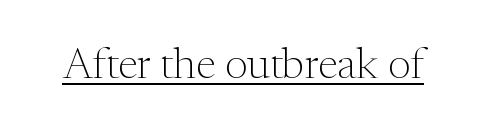
Unlike a clean sans, this face finishes its strokes with serifs. Glance below the letters and you will spot a drawn line. The axis of the letterforms is exactly vertical. These lines are rendered in a variable-pitch font. These glyphs show unthickened strokes, regular width or finer.
